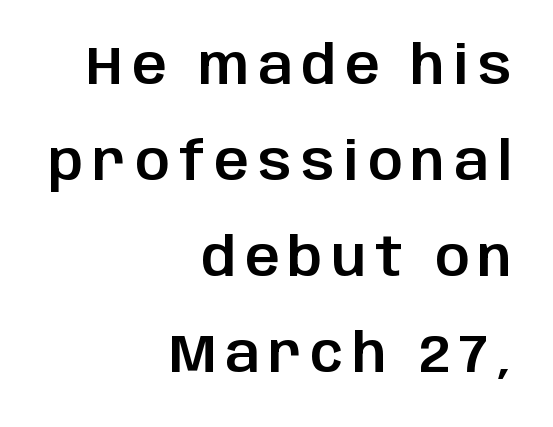
The image shows 54 px sans-serif type, upright; set right-aligned, line spacing 1.78x, not underlined; low stroke contrast and a large x-height.
